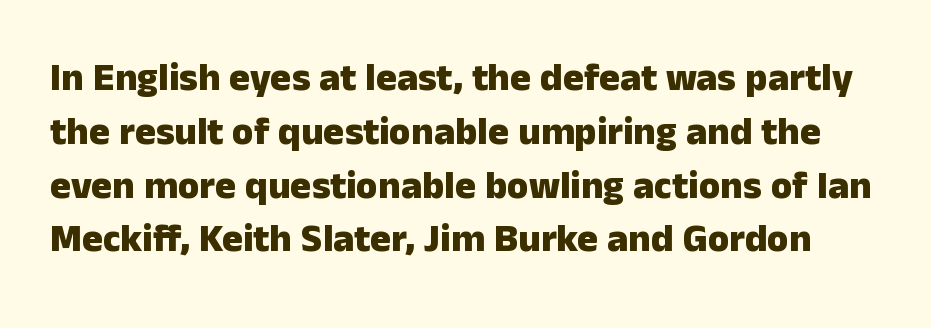
{"serif": "no", "italic": "no", "bold": "yes", "weight": "heavy", "width": "normal", "stroke_contrast": "low", "x_height": "medium", "monospaced": "no", "underline": "no", "line_spacing": "normal", "line_spacing_ratio": 1.38, "letter_spacing": "normal", "letter_spacing_em": 0.0, "glyph_px": 39}
